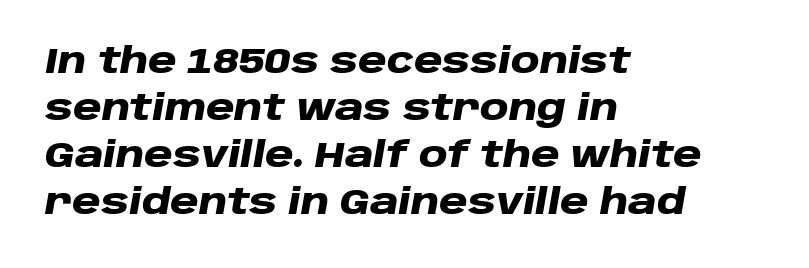
The image shows 35 px heavy, wide type, italic (leaning right); set left-aligned, normal line spacing (1.34x), normal letter spacing, not underlined; low stroke contrast and a large x-height.
